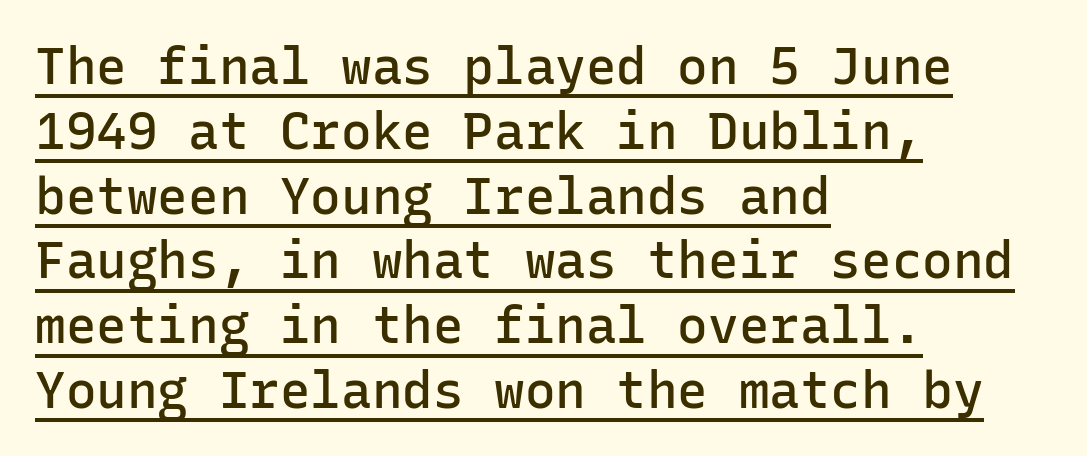
{"serif": "no", "italic": "no", "bold": "semi", "weight": "semibold", "width": "normal", "stroke_contrast": "low", "x_height": "medium", "monospaced": "yes", "underline": "yes", "align": "left", "line_spacing": "normal", "line_spacing_ratio": 1.27, "letter_spacing": "normal", "letter_spacing_em": 0.0, "glyph_px": 51}
